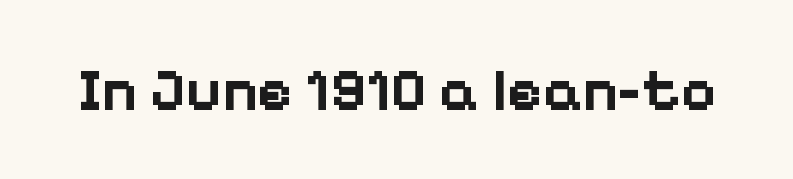
Q: Is the text bold? A: Yes.
Q: Is the text italic (slanted)? A: No, it is upright.
Q: Is the typeface a serif or a sans-serif typeface? A: Sans-serif.
Q: Is the text underlined? A: No.
Q: Is the spacing between letters normal or unusually wide? A: Normal.
Q: Width (condensed, normal, or wide)? A: Normal.
Q: Stroke contrast? A: Low.
Q: x-height? A: Medium.
Q: Monospaced? A: No.
